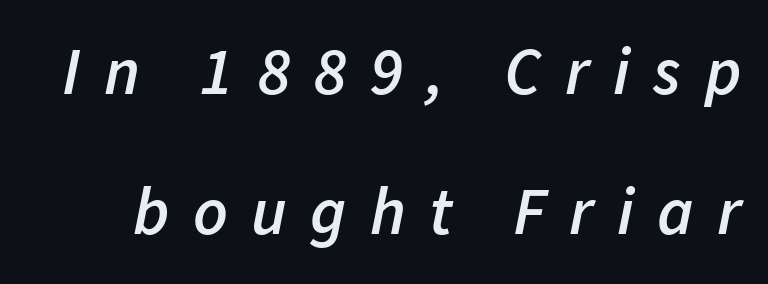
The image shows 67 px semibold type, italic (leaning right); set loose line spacing (2.09x), unusually wide letter spacing (+0.35 em), not underlined; low stroke contrast and a medium x-height.
